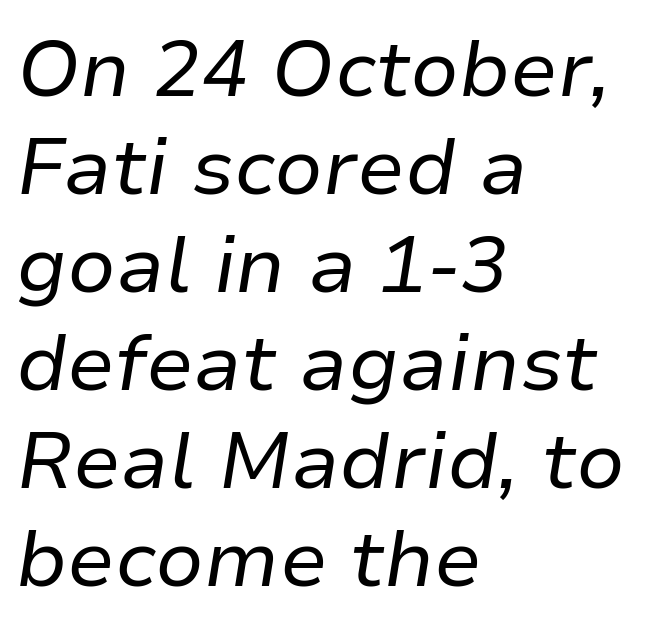
Q: Is the text bold? A: No.
Q: Is the text italic (slanted)? A: Yes, it leans right by about 9 degrees.
Q: Is the text underlined? A: No.
Q: How is the paragraph aligned? A: Left-aligned.
Q: Is the spacing between letters normal or unusually wide? A: Normal.
Q: Width (condensed, normal, or wide)? A: Normal.
Q: Stroke contrast? A: Low.
Q: x-height? A: Medium.
Q: Monospaced? A: No.
